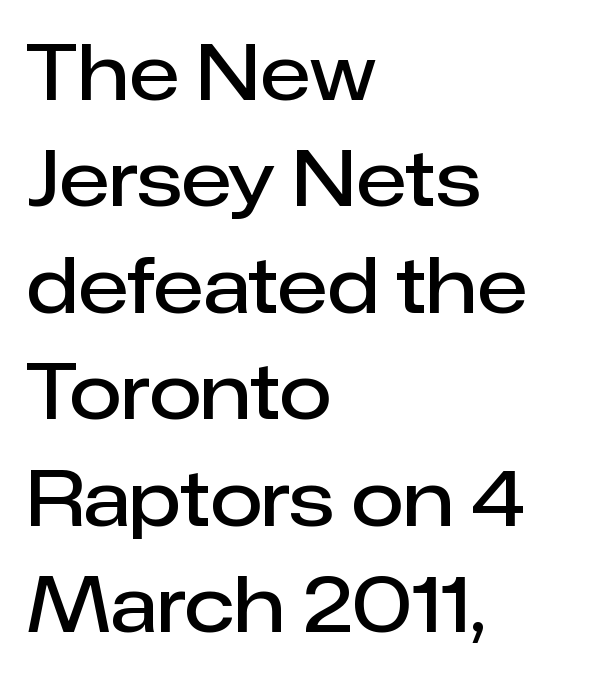
Q: Is the text bold? A: Semi-bold.
Q: Is the text italic (slanted)? A: No, it is upright.
Q: Is the typeface a serif or a sans-serif typeface? A: Sans-serif.
Q: Is the text underlined? A: No.
Q: How is the paragraph aligned? A: Left-aligned.
Q: Is the spacing between letters normal or unusually wide? A: Normal.
Q: Is the spacing between lines tight, normal or loose? A: Normal.
Q: Width (condensed, normal, or wide)? A: Normal.
Q: Stroke contrast? A: Low.
Q: x-height? A: Medium.
Q: Monospaced? A: No.
